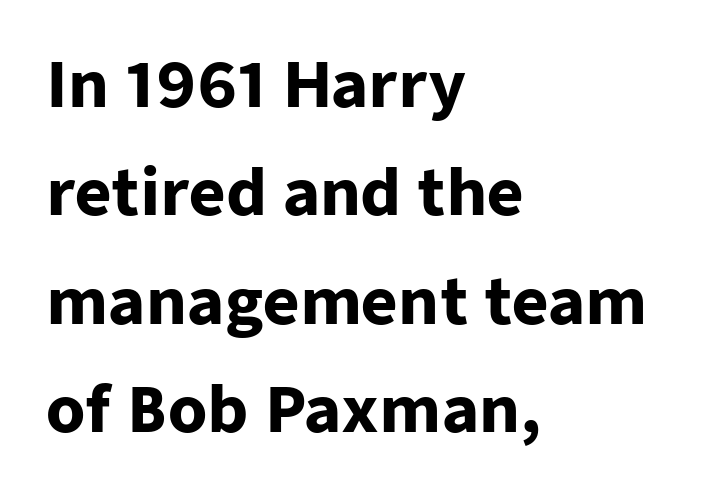
The image shows 63 px heavy sans-serif type, upright; set left-aligned, line spacing 1.72x, normal letter spacing, not underlined; low stroke contrast and a medium x-height.
